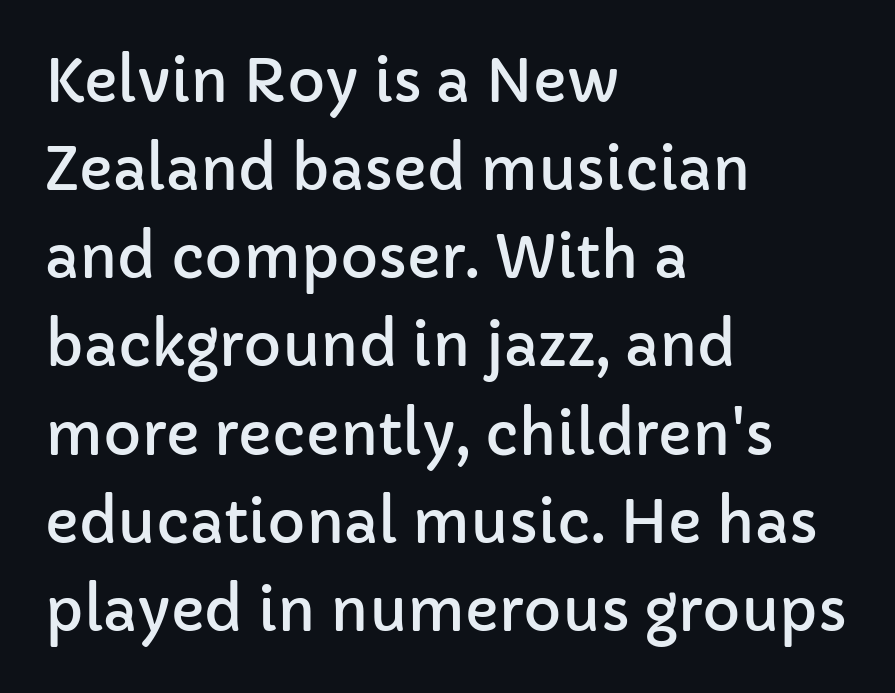
The image shows 58 px sans-serif type, upright; set left-aligned, normal line spacing (1.52x), normal letter spacing, not underlined; low stroke contrast and a medium x-height.
